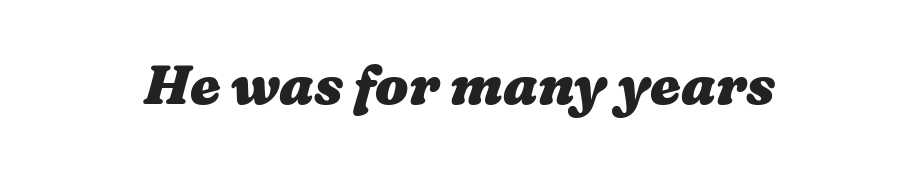
{"bold": "yes", "weight": "heavy", "width": "wide", "stroke_contrast": "medium", "x_height": "medium", "monospaced": "no", "underline": "no", "letter_spacing": "normal", "letter_spacing_em": 0.0, "glyph_px": 55}
